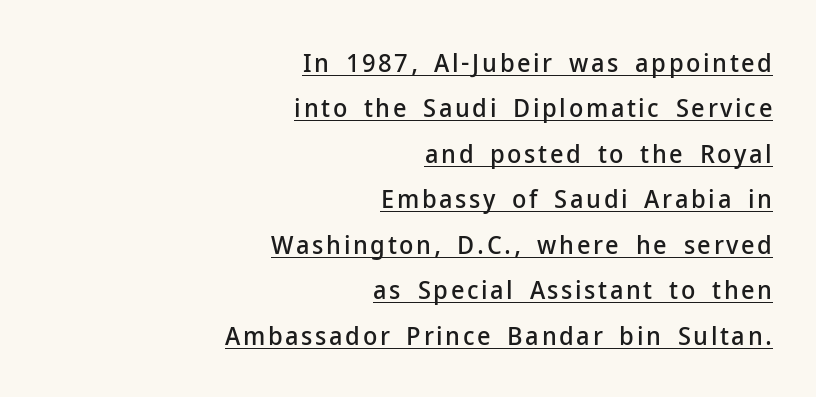
The image shows 26 px text type, upright; set right-aligned, line spacing 1.75x, underlined.
